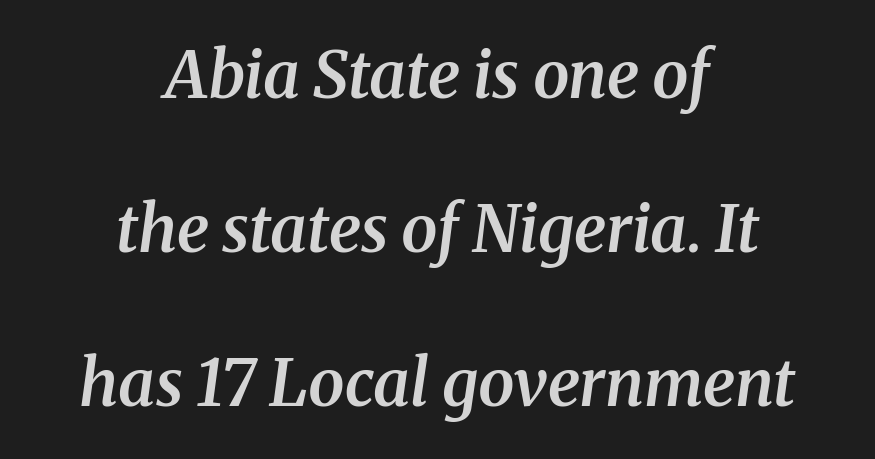
The image shows 65 px semibold serif type, italic (leaning right); set centered, loose line spacing (2.37x), normal letter spacing, not underlined; medium stroke contrast and a medium x-height.
